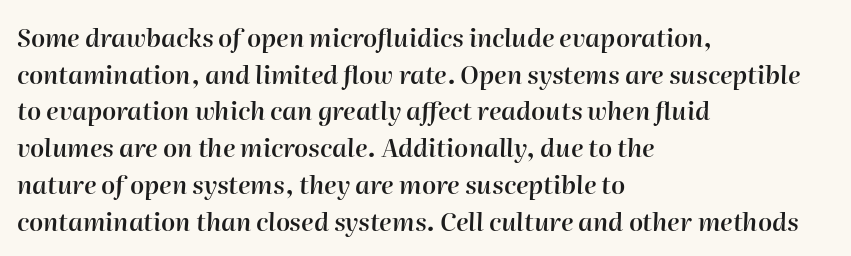
Slanted lettering throughout. Clear beneath every line of the passage. Interline gaps are of average width in this sample. Bold? Not quite — semibold, heavier than regular but stopping short. Is the letter spacing exaggerated? No — it looks like the ordinary default.
